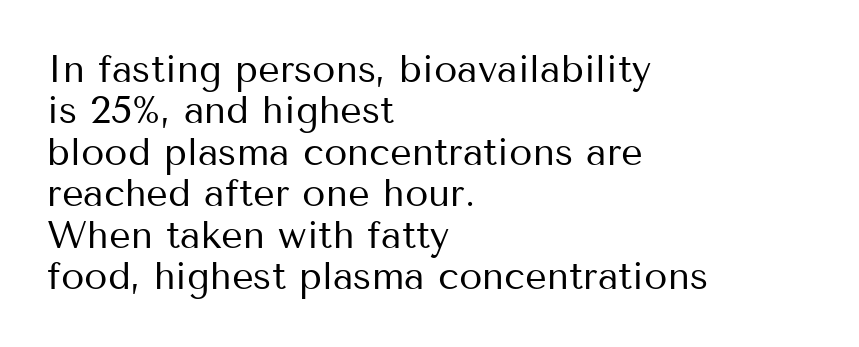
Q: Is the text bold? A: No.
Q: Is the text italic (slanted)? A: No, it is upright.
Q: Is the typeface a serif or a sans-serif typeface? A: Sans-serif.
Q: Is the text underlined? A: No.
Q: How is the paragraph aligned? A: Left-aligned.
Q: Is the spacing between letters normal or unusually wide? A: Normal.
Q: Is the spacing between lines tight, normal or loose? A: Tight.
Q: Width (condensed, normal, or wide)? A: Normal.
Q: Stroke contrast? A: Medium.
Q: x-height? A: Medium.
Q: Monospaced? A: No.
